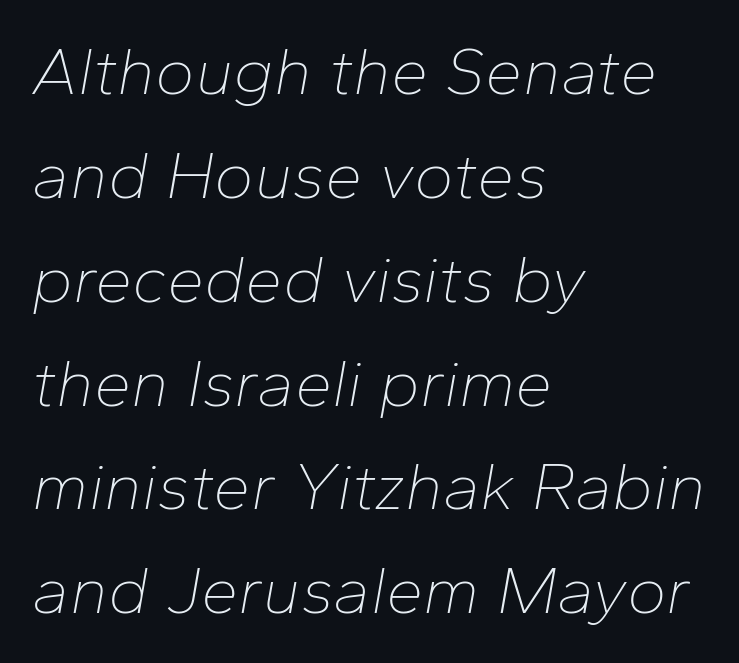
Q: Is the text bold? A: No.
Q: Is the text italic (slanted)? A: Yes, it leans right by about 10 degrees.
Q: Is the text underlined? A: No.
Q: How is the paragraph aligned? A: Left-aligned.
Q: Is the spacing between letters normal or unusually wide? A: Normal.
Q: Is the spacing between lines tight, normal or loose? A: Normal.
Q: Width (condensed, normal, or wide)? A: Normal.
Q: Stroke contrast? A: Low.
Q: x-height? A: Medium.
Q: Monospaced? A: No.
